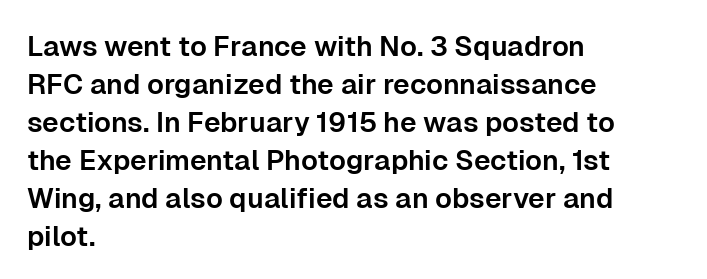
{"serif": "no", "italic": "no", "width": "normal", "stroke_contrast": "low", "x_height": "medium", "monospaced": "no", "underline": "no", "align": "left", "line_spacing": "normal", "line_spacing_ratio": 1.36, "letter_spacing": "normal", "letter_spacing_em": 0.0, "glyph_px": 28}
